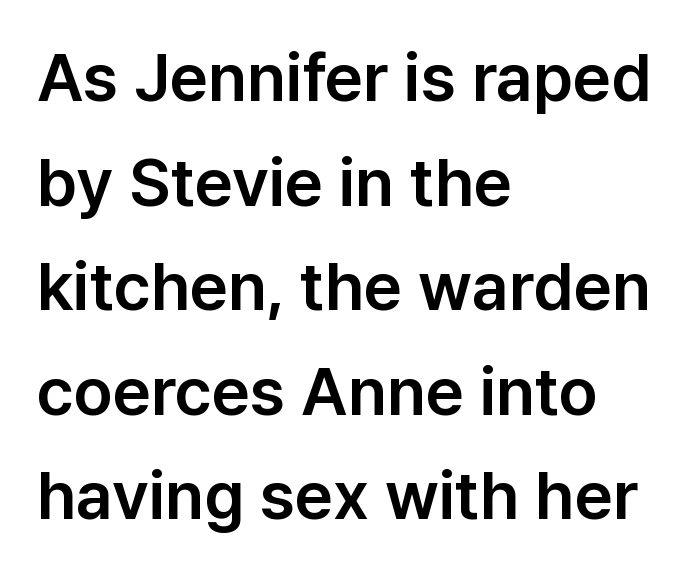
The image shows 67 px sans-serif type, upright; set left-aligned, normal line spacing (1.56x), normal letter spacing, not underlined; low stroke contrast and a medium x-height.
